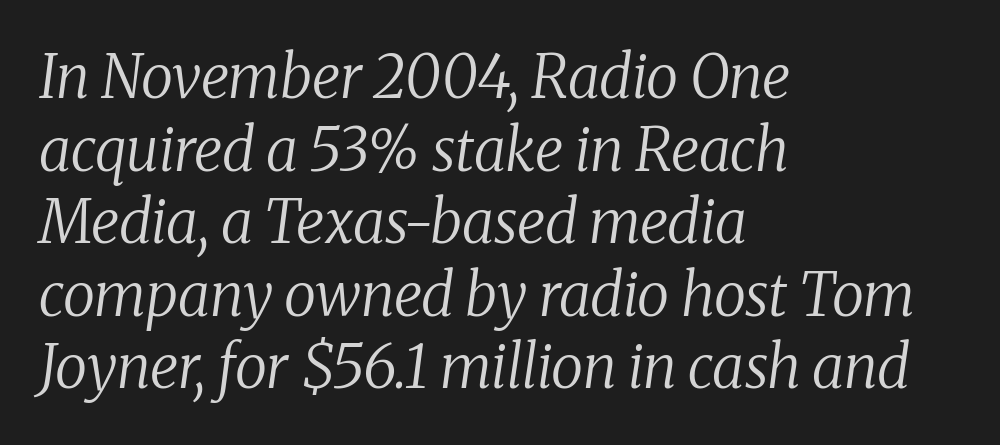
Q: Is the text bold? A: No.
Q: Is the text italic (slanted)? A: Yes, it leans right by about 8 degrees.
Q: Is the typeface a serif or a sans-serif typeface? A: Serif.
Q: Is the text underlined? A: No.
Q: How is the paragraph aligned? A: Left-aligned.
Q: Is the spacing between letters normal or unusually wide? A: Normal.
Q: Width (condensed, normal, or wide)? A: Normal.
Q: Stroke contrast? A: Medium.
Q: x-height? A: Medium.
Q: Monospaced? A: No.
